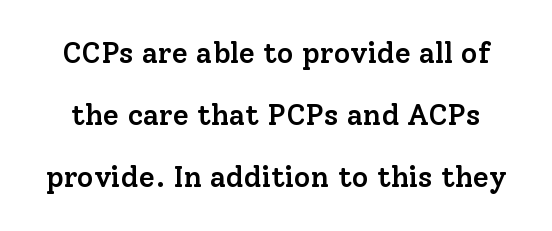
Q: Is the text bold? A: Semi-bold.
Q: Is the text italic (slanted)? A: No, it is upright.
Q: Is the typeface a serif or a sans-serif typeface? A: Serif.
Q: Is the text underlined? A: No.
Q: Is the spacing between letters normal or unusually wide? A: Normal.
Q: Is the spacing between lines tight, normal or loose? A: Loose.
Q: Width (condensed, normal, or wide)? A: Normal.
Q: Stroke contrast? A: Low.
Q: x-height? A: Medium.
Q: Monospaced? A: No.
